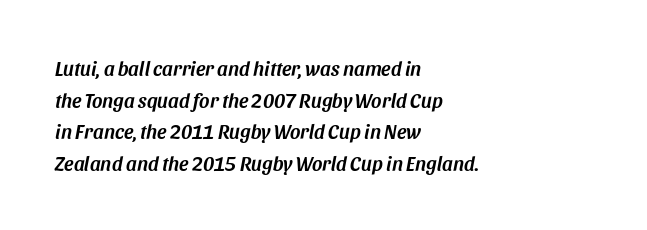
The image shows 20 px text type, italic (leaning right); set left-aligned, normal line spacing (1.58x), normal letter spacing, not underlined.
